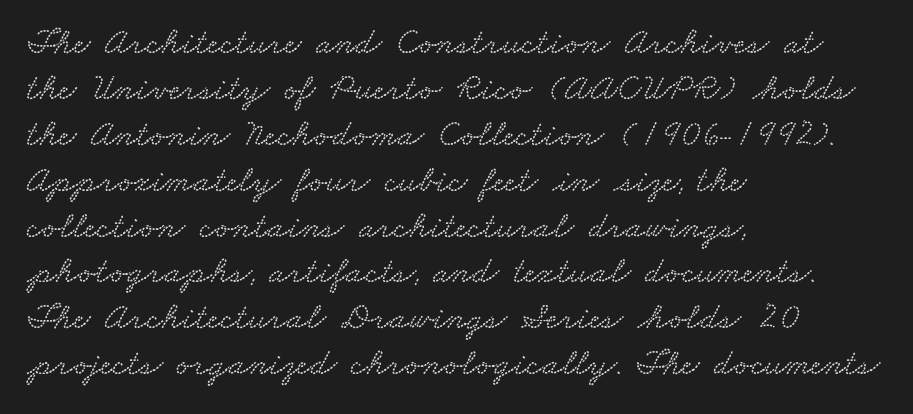
The image shows 37 px wide type; set left-aligned, line spacing 1.24x, normal letter spacing, not underlined; low stroke contrast and a small x-height.
